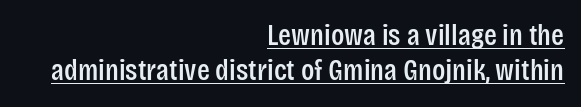
The image shows 30 px condensed sans-serif type, upright; set right-aligned, line spacing 1.18x, normal letter spacing, underlined; low stroke contrast and a large x-height.
